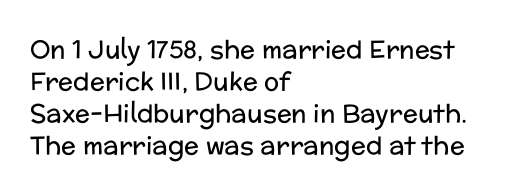
Q: Is the text bold? A: No.
Q: Is the text italic (slanted)? A: No, it is upright.
Q: Is the text underlined? A: No.
Q: How is the paragraph aligned? A: Left-aligned.
Q: Is the spacing between letters normal or unusually wide? A: Normal.
Q: Is the spacing between lines tight, normal or loose? A: Normal.
